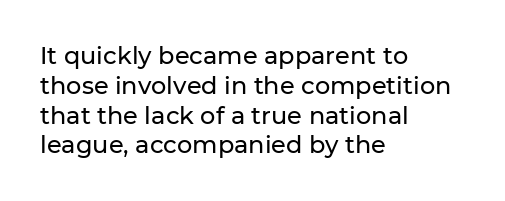
This sample uses an upright cut, with every glyph sitting square on the baseline. The space beneath each line is pristine and unruled. Short note: letters normally spaced. A classic flush-left, rag-right setting is used for this passage.
